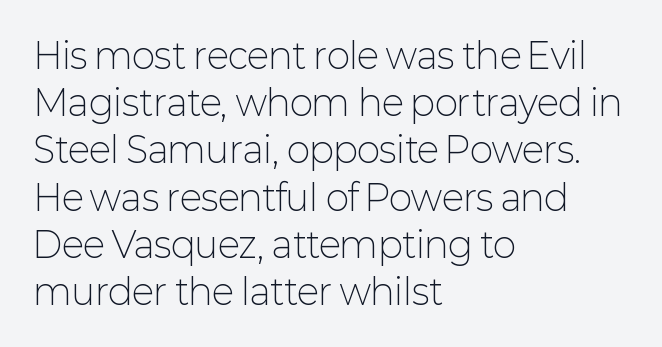
This sample uses an upright cut, with every glyph sitting square on the baseline. Think of a printed novel: that variable character pitch is what you see here. In CSS terms this would be text-align: left. Vertical stems look standard width or narrower in stroke. Observe the absence of serifs on each vertical stroke in this sample. Quick note: underline off.
